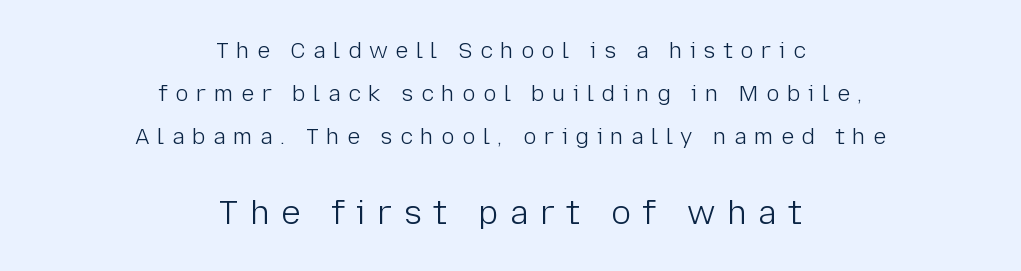
The image shows 33 px light sans-serif type, upright; set centered, loose line spacing (1.95x), unusually wide letter spacing (+0.34 em), not underlined; the second (bottom) block is 1.5x larger; low stroke contrast and a medium x-height.
